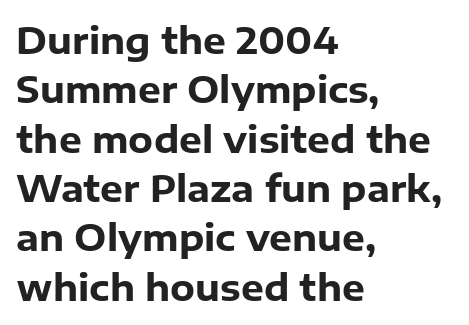
The image shows 36 px heavy sans-serif type, upright; set left-aligned, normal line spacing (1.37x), normal letter spacing, not underlined; low stroke contrast and a medium x-height.
